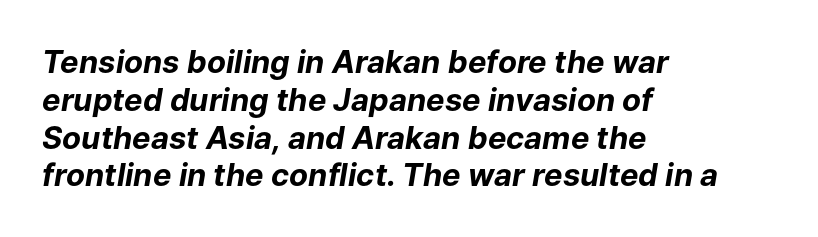
Students, this is bold: see how much ink each stroke carries. The passage shown is typed in a proportional face where columns would drift. Every row of glyphs begins at an identical x-position on the left. The gaps between neighbouring characters are ordinary and unremarkable. The lettering tilts uniformly, giving the passage an italic look.
